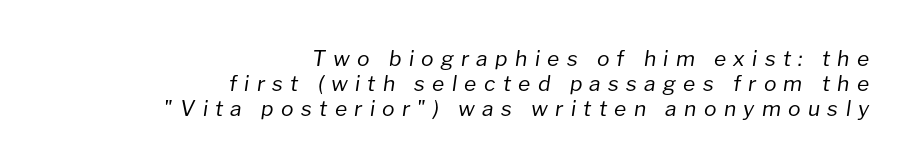
{"italic": "yes", "lean": "right", "slant_degrees": 8, "bold": "no", "underline": "no", "align": "right", "line_spacing_ratio": 1.18, "letter_spacing": "wide", "letter_spacing_em": 0.35, "glyph_px": 21}
